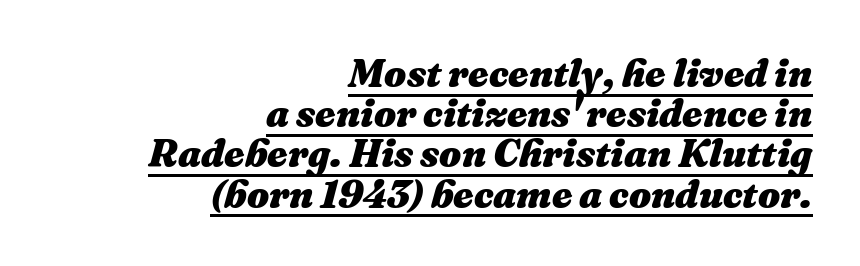
Q: Is the text bold? A: Yes.
Q: Is the text italic (slanted)? A: Yes, it leans right by about 16 degrees.
Q: Is the text underlined? A: Yes.
Q: How is the paragraph aligned? A: Right-aligned.
Q: Is the spacing between letters normal or unusually wide? A: Normal.
Q: Is the spacing between lines tight, normal or loose? A: Tight.
Q: Width (condensed, normal, or wide)? A: Normal.
Q: Stroke contrast? A: Medium.
Q: x-height? A: Medium.
Q: Monospaced? A: No.
